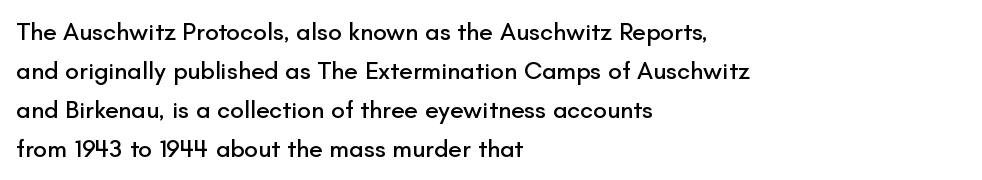
Q: Is the text italic (slanted)? A: No, it is upright.
Q: Is the text underlined? A: No.
Q: How is the paragraph aligned? A: Left-aligned.
Q: Is the spacing between letters normal or unusually wide? A: Normal.
Q: Is the spacing between lines tight, normal or loose? A: Normal.
